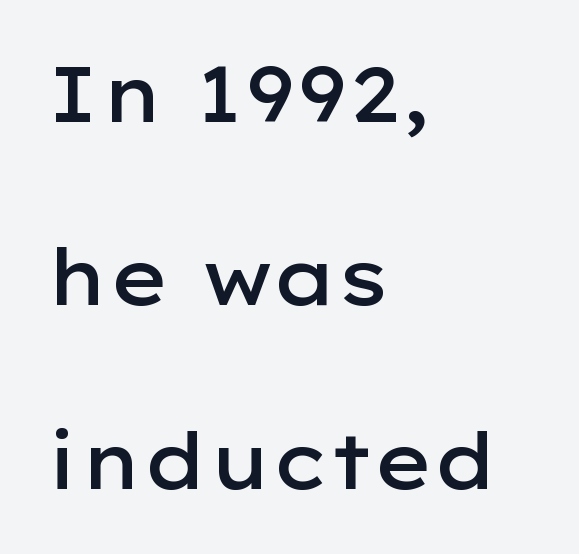
{"serif": "no", "italic": "no", "bold": "semi", "weight": "semibold", "width": "wide", "stroke_contrast": "low", "x_height": "medium", "monospaced": "no", "underline": "no", "align": "left", "line_spacing": "loose", "line_spacing_ratio": 2.38, "letter_spacing": "normal", "letter_spacing_em": 0.0, "glyph_px": 77}
